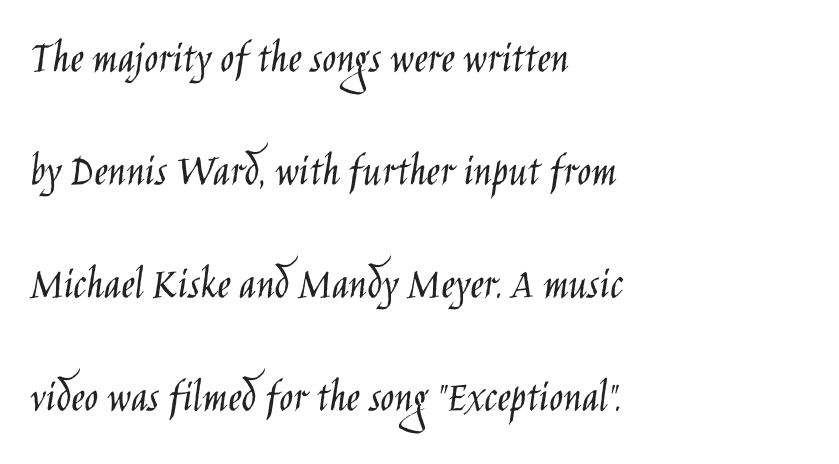
Q: Is the text bold? A: No.
Q: Is the text italic (slanted)? A: Yes.
Q: Is the typeface a serif or a sans-serif typeface? A: Sans-serif.
Q: Is the text underlined? A: No.
Q: How is the paragraph aligned? A: Left-aligned.
Q: Is the spacing between letters normal or unusually wide? A: Normal.
Q: Is the spacing between lines tight, normal or loose? A: Loose.
Q: Width (condensed, normal, or wide)? A: Condensed.
Q: Stroke contrast? A: Low.
Q: x-height? A: Large.
Q: Monospaced? A: No.
